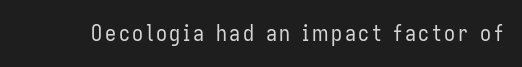
Q: Is the text bold? A: No.
Q: Is the text italic (slanted)? A: No, it is upright.
Q: Is the text underlined? A: No.
